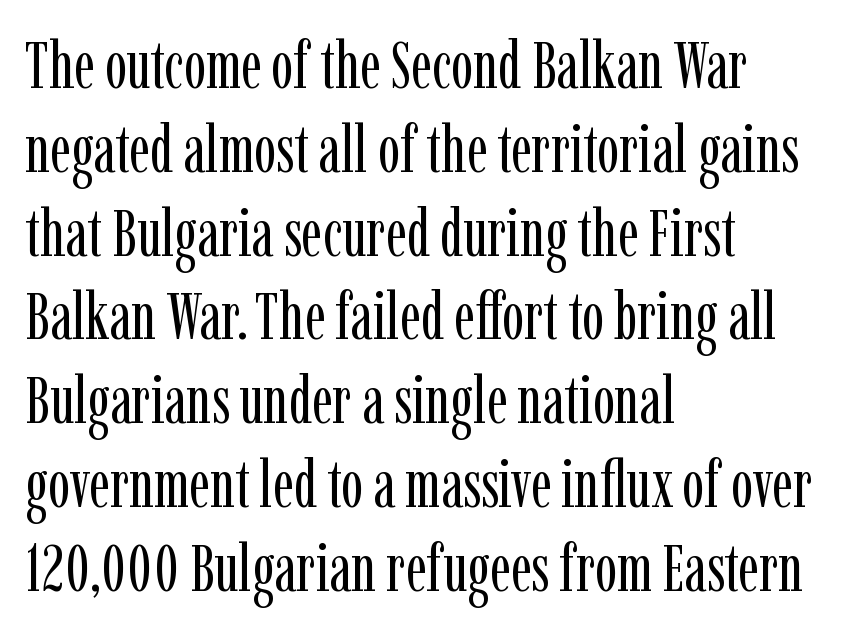
{"serif": "yes", "italic": "no", "bold": "no", "weight": "regular", "width": "condensed", "stroke_contrast": "low", "x_height": "medium", "monospaced": "no", "underline": "no", "align": "left", "line_spacing": "normal", "line_spacing_ratio": 1.27, "letter_spacing": "normal", "letter_spacing_em": 0.0, "glyph_px": 66}
